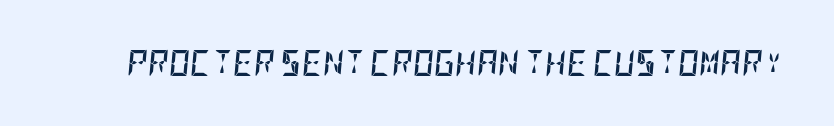
You'd pick this weight for a headline — it's a proper bold. The whole block is typeset with a tilt. In terms of letterspacing, this is plain default setting. Descenders hang freely into open space.
